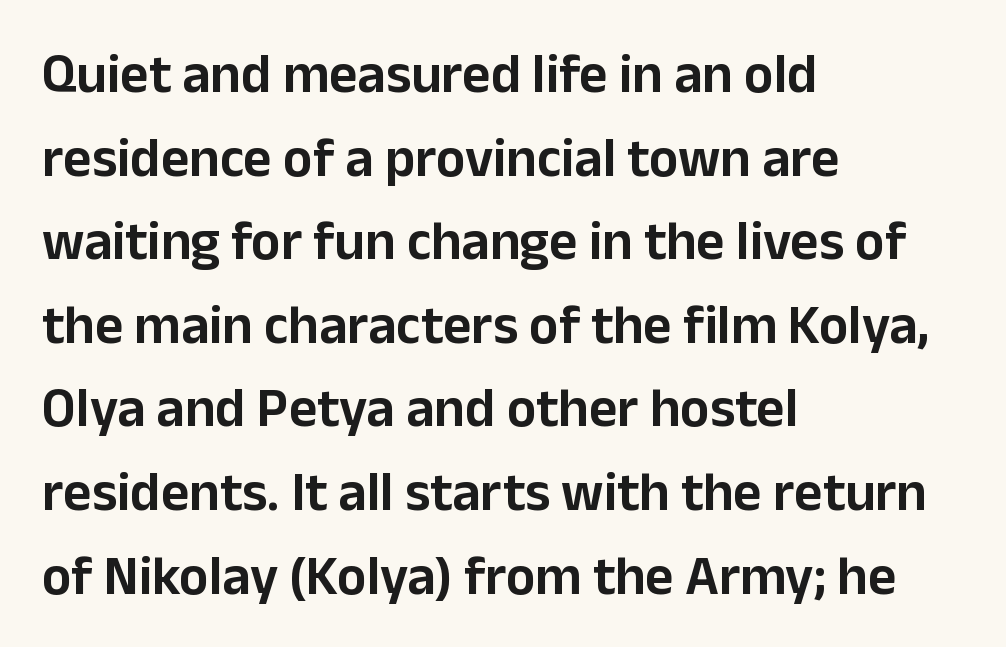
The passage shown is typeset with a sans-serif family. Typeset ragged right — the left edge is the straight one. The face used here is proportionally spaced, like ordinary book or web type. Italic? Not at all — the glyphs are vertical. Honestly, the letter spacing is just normal — you wouldn't notice it. The designer left line spacing at the default.
